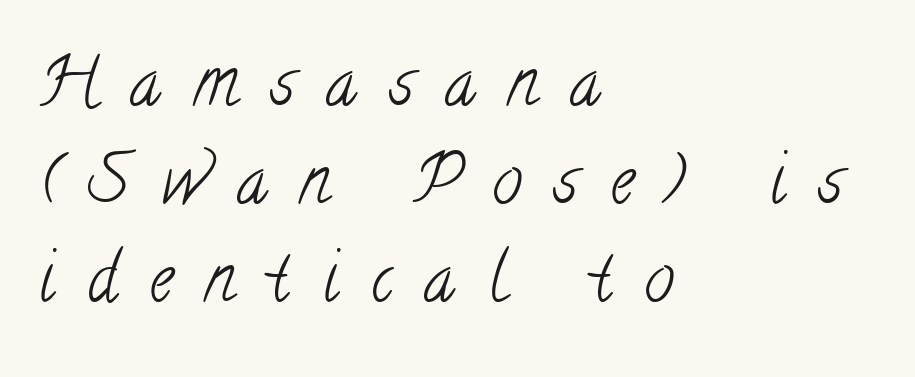
Q: Is the text bold? A: No.
Q: Is the typeface a serif or a sans-serif typeface? A: Serif.
Q: Is the text underlined? A: No.
Q: How is the paragraph aligned? A: Left-aligned.
Q: Is the spacing between letters normal or unusually wide? A: Unusually wide.
Q: Is the spacing between lines tight, normal or loose? A: Normal.
Q: Width (condensed, normal, or wide)? A: Condensed.
Q: Stroke contrast? A: Low.
Q: x-height? A: Small.
Q: Monospaced? A: No.
